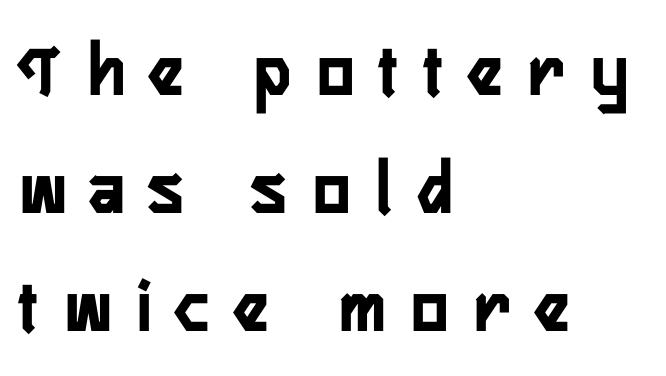
Q: Is the text italic (slanted)? A: No, it is upright.
Q: Is the typeface a serif or a sans-serif typeface? A: Sans-serif.
Q: Is the text underlined? A: No.
Q: How is the paragraph aligned? A: Left-aligned.
Q: Is the spacing between letters normal or unusually wide? A: Unusually wide.
Q: Is the spacing between lines tight, normal or loose? A: Normal.
Q: Width (condensed, normal, or wide)? A: Condensed.
Q: Stroke contrast? A: Low.
Q: x-height? A: Medium.
Q: Monospaced? A: No.
